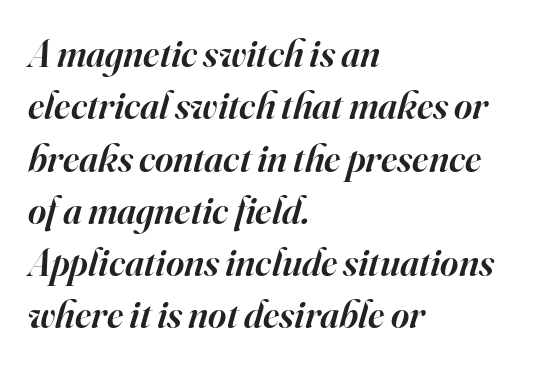
{"serif": "yes", "italic": "yes", "lean": "right", "slant_degrees": 16, "bold": "semi", "weight": "semibold", "width": "normal", "stroke_contrast": "high", "x_height": "small", "monospaced": "no", "underline": "no", "align": "left", "line_spacing": "normal", "line_spacing_ratio": 1.34, "letter_spacing": "normal", "letter_spacing_em": 0.0, "glyph_px": 39}
